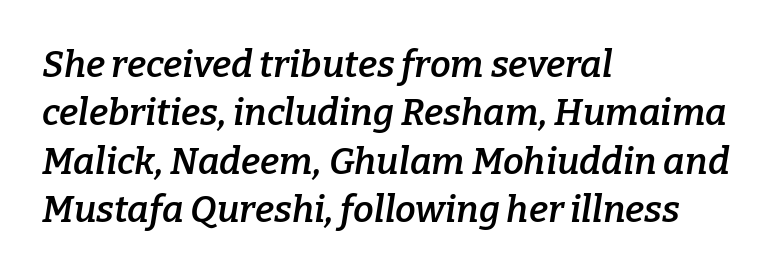
The image shows 37 px semibold serif type, italic (leaning right); set left-aligned, normal line spacing (1.31x), normal letter spacing, not underlined; low stroke contrast and a medium x-height.
